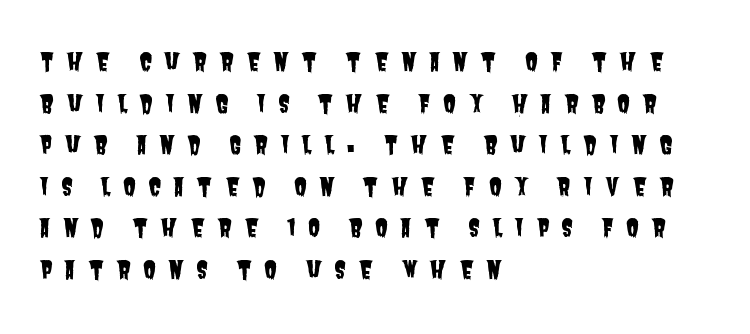
Line starts are locked; line ends wander. Type without underlining. The type is letterspaced generously, with wide tracking.
